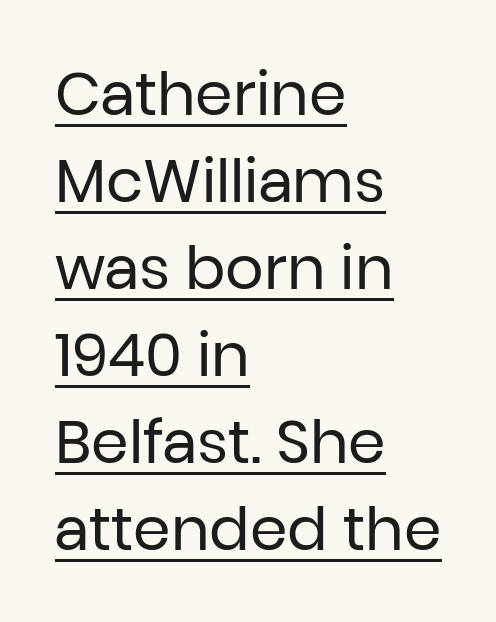
Q: Is the text bold? A: No.
Q: Is the text italic (slanted)? A: No, it is upright.
Q: Is the typeface a serif or a sans-serif typeface? A: Sans-serif.
Q: Is the text underlined? A: Yes.
Q: How is the paragraph aligned? A: Left-aligned.
Q: Is the spacing between letters normal or unusually wide? A: Normal.
Q: Is the spacing between lines tight, normal or loose? A: Normal.
Q: Width (condensed, normal, or wide)? A: Normal.
Q: Stroke contrast? A: Low.
Q: x-height? A: Medium.
Q: Monospaced? A: No.
